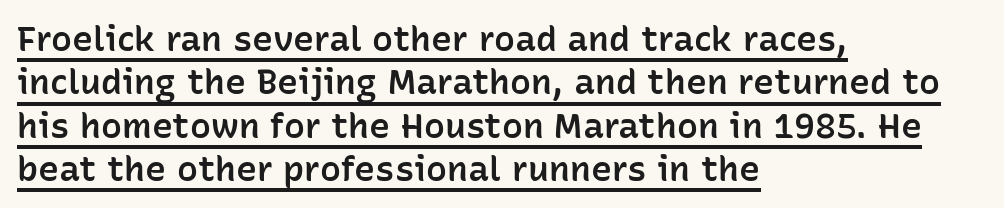
Underlining? Definitely there. The compositor pushed each line to the left boundary. The line texture is even and compact thanks to regular tracking. Character widths vary here, with narrow letters taking less room than wide ones. Do the letters lean? They stand straight. Are there feet on the stems? There aren't — it's a sans.
